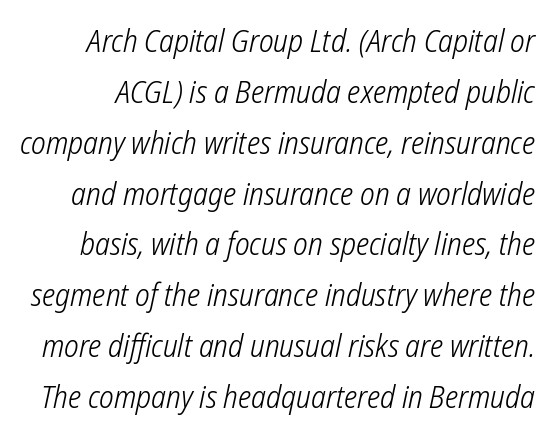
Q: Is the text bold? A: No.
Q: Is the typeface a serif or a sans-serif typeface? A: Sans-serif.
Q: Is the text underlined? A: No.
Q: Is the spacing between letters normal or unusually wide? A: Normal.
Q: Is the spacing between lines tight, normal or loose? A: Normal.
Q: Width (condensed, normal, or wide)? A: Condensed.
Q: Stroke contrast? A: Low.
Q: x-height? A: Medium.
Q: Monospaced? A: No.
